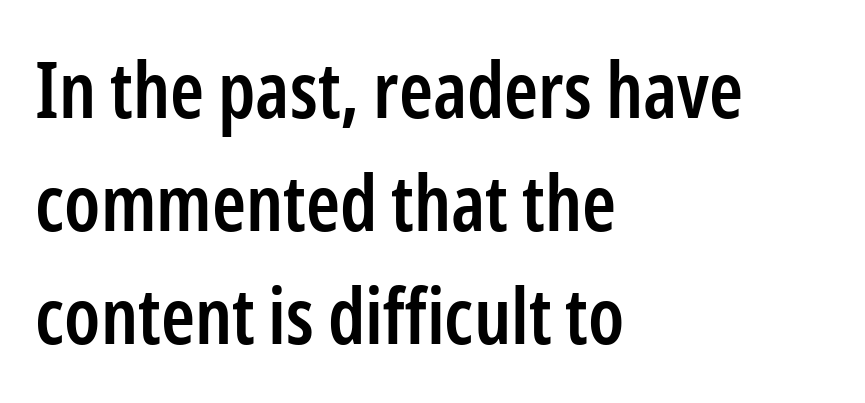
The image shows 77 px semibold, condensed sans-serif type, upright; set left-aligned, normal line spacing (1.47x), normal letter spacing, not underlined; low stroke contrast and a medium x-height.
